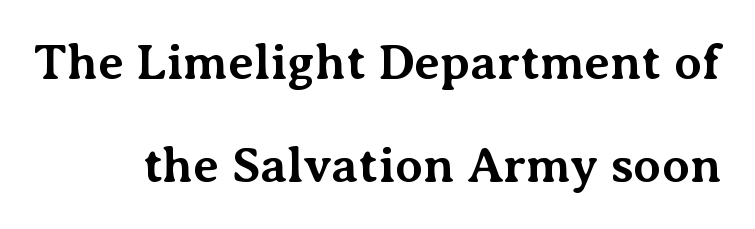
The image shows 50 px bold serif type, upright; set loose line spacing (2.07x), normal letter spacing, not underlined; medium stroke contrast and a medium x-height.
